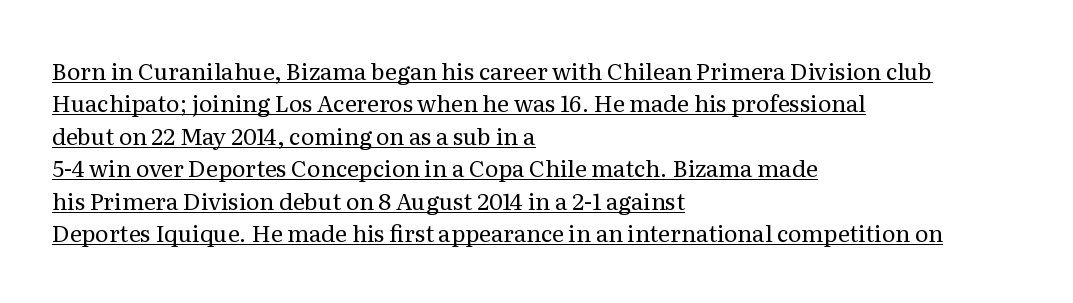
Q: Is the text bold? A: No.
Q: Is the text italic (slanted)? A: No, it is upright.
Q: Is the text underlined? A: Yes.
Q: How is the paragraph aligned? A: Left-aligned.
Q: Is the spacing between letters normal or unusually wide? A: Normal.
Q: Is the spacing between lines tight, normal or loose? A: Normal.
